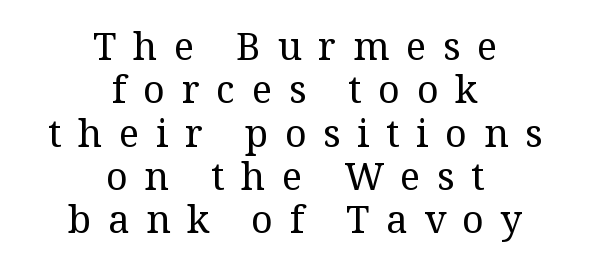
Q: Is the text bold? A: No.
Q: Is the text italic (slanted)? A: No, it is upright.
Q: Is the typeface a serif or a sans-serif typeface? A: Serif.
Q: Is the text underlined? A: No.
Q: How is the paragraph aligned? A: Centered.
Q: Is the spacing between letters normal or unusually wide? A: Unusually wide.
Q: Is the spacing between lines tight, normal or loose? A: Tight.
Q: Width (condensed, normal, or wide)? A: Normal.
Q: Stroke contrast? A: Medium.
Q: x-height? A: Medium.
Q: Monospaced? A: No.
